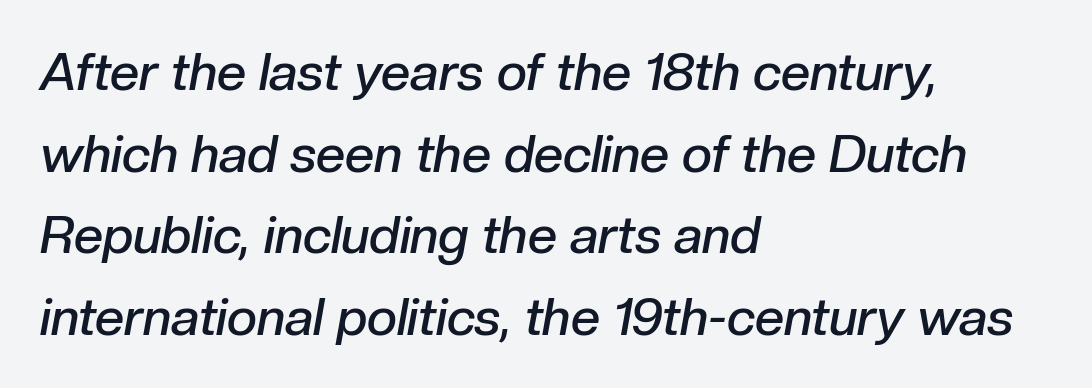
The image shows 52 px semibold type, italic (leaning right); set left-aligned, normal line spacing (1.57x), normal letter spacing, not underlined; low stroke contrast and a medium x-height.
